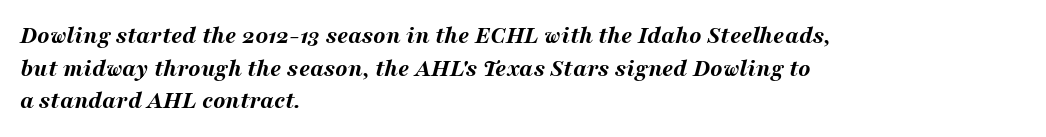
Each row of text sits above clean, open space. Default kerning and tracking; the words read as compact shapes. Where is the straight margin? On the left. Thick stems and heavy bowls — unmistakably bold. The whole block is typeset with a tilt. Each new line begins a customary step beneath the previous one.
